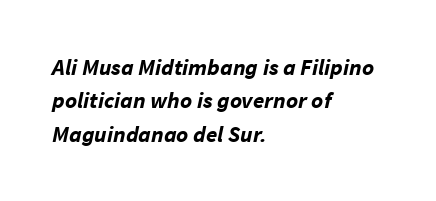
Q: Is the text bold? A: Yes.
Q: Is the text italic (slanted)? A: Yes, it leans right by about 11 degrees.
Q: Is the text underlined? A: No.
Q: How is the paragraph aligned? A: Left-aligned.
Q: Is the spacing between letters normal or unusually wide? A: Normal.
Q: Is the spacing between lines tight, normal or loose? A: Normal.
